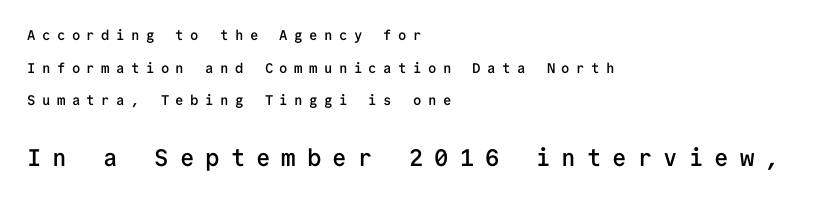
Q: Is the text bold? A: Semi-bold.
Q: Is the text italic (slanted)? A: No, it is upright.
Q: Is the text underlined? A: No.
Q: How is the paragraph aligned? A: Left-aligned.
Q: Is the spacing between letters normal or unusually wide? A: Unusually wide.
Q: Is the spacing between lines tight, normal or loose? A: Loose.
Q: Which block of text is set in a larger size, the first (top) or the second (bottom)? A: The second (bottom) one.
